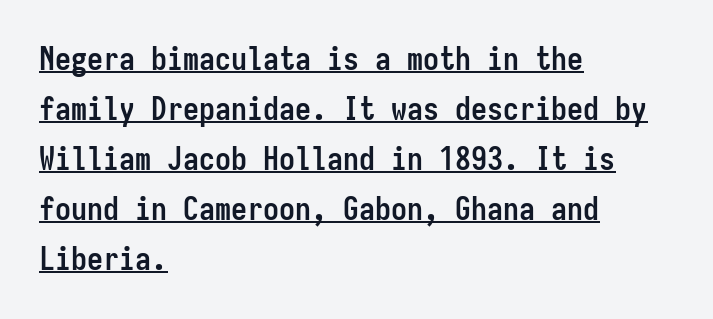
{"serif": "no", "italic": "no", "bold": "yes", "weight": "semibold", "width": "condensed", "stroke_contrast": "low", "x_height": "medium", "monospaced": "yes", "underline": "yes", "align": "left", "line_spacing": "normal", "line_spacing_ratio": 1.56, "letter_spacing": "normal", "letter_spacing_em": 0.0, "glyph_px": 32}
